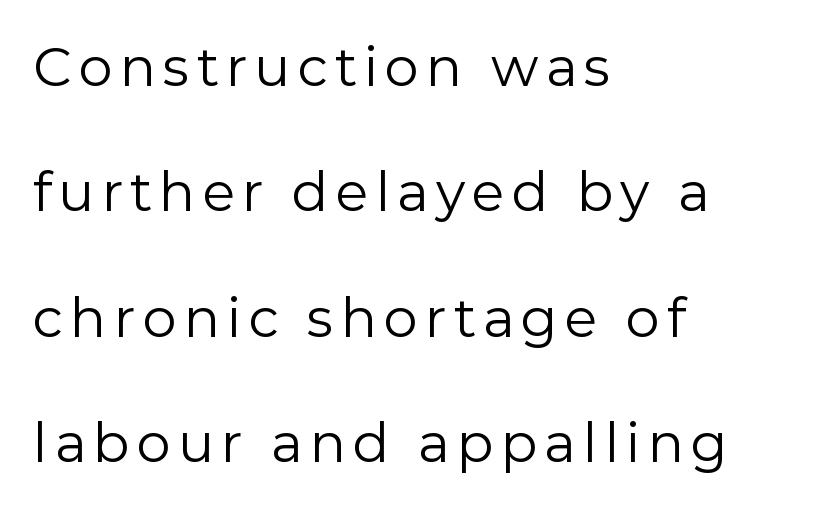
Students, observe: this is what heavily led, spacious text looks like. A typesetter would label this face a sans. A light-to-regular cut is what we see here. The specimen omits any rule beneath the text block's lines. The type sits square on the baseline with zero lean. Leftover space on each line is placed entirely after the last word.
